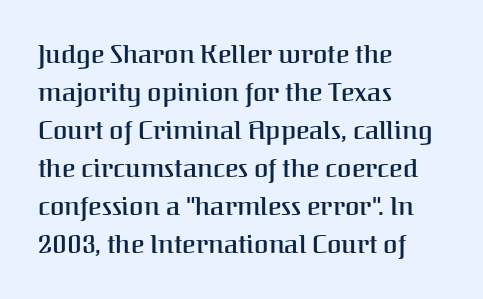
Q: Is the text bold? A: Semi-bold.
Q: Is the text italic (slanted)? A: No, it is upright.
Q: Is the text underlined? A: No.
Q: How is the paragraph aligned? A: Left-aligned.
Q: Is the spacing between letters normal or unusually wide? A: Normal.
Q: Is the spacing between lines tight, normal or loose? A: Normal.
